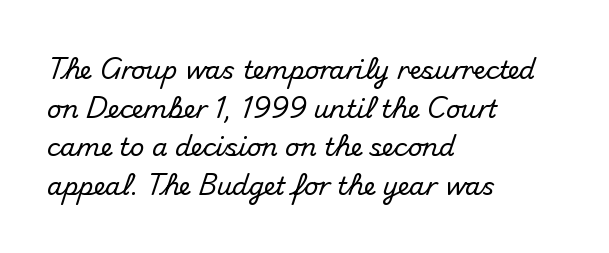
{"underline": "no", "align": "left", "line_spacing": "normal", "line_spacing_ratio": 1.55, "letter_spacing": "normal", "letter_spacing_em": 0.0, "glyph_px": 25}
